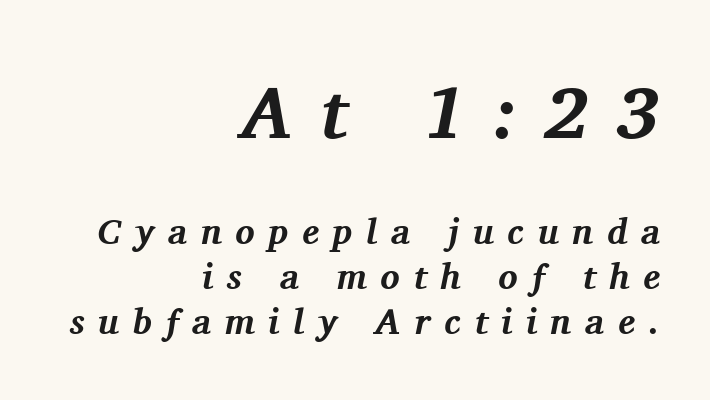
{"serif": "yes", "italic": "yes", "lean": "right", "slant_degrees": 11, "bold": "yes", "weight": "bold", "width": "normal", "stroke_contrast": "medium", "x_height": "medium", "monospaced": "no", "underline": "no", "align": "right", "line_spacing": "normal", "line_spacing_ratio": 1.25, "letter_spacing": "wide", "letter_spacing_em": 0.38, "larger_block": "first", "size_ratio": 2.03, "glyph_px": 73}
